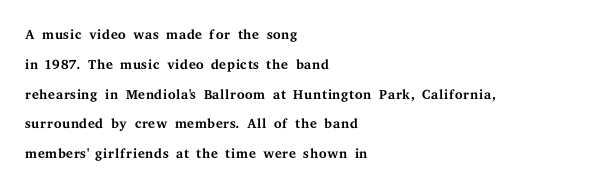
The image shows 20 px text type, upright; set left-aligned, normal line spacing (1.49x), normal letter spacing, not underlined.
